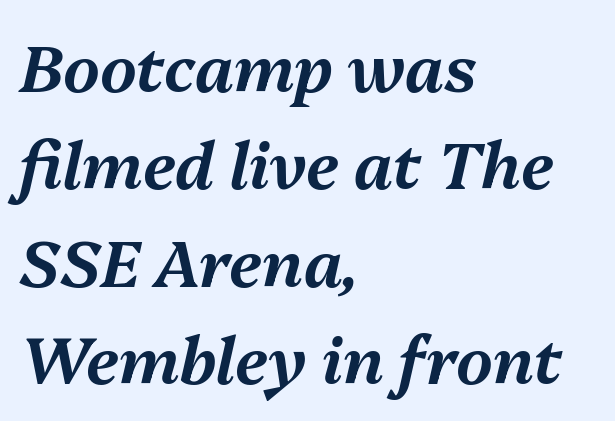
Slant detected: the letters are inclined. You could not count columns in this text — the font is proportionally spaced. Compared with typical paragraphs, the rows here are spaced about the same. In CSS terms this would be text-align: left. The space directly below the letters is spotless.
